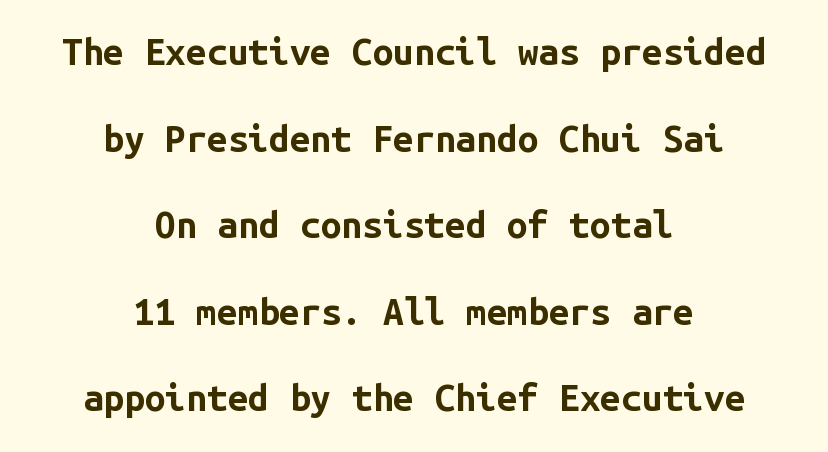
The image shows 37 px bold sans-serif type, upright, monospaced; set centered, loose line spacing (2.34x), normal letter spacing, not underlined; low stroke contrast and a medium x-height.
